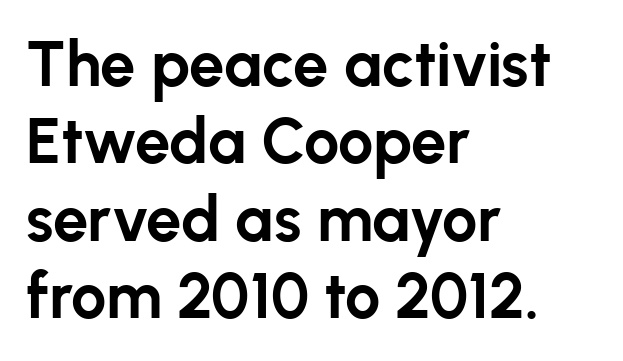
The image shows 63 px bold sans-serif type, upright; set left-aligned, line spacing 1.23x, normal letter spacing, not underlined; low stroke contrast and a medium x-height.
